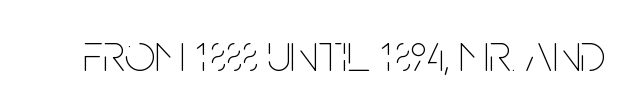
The image shows 54 px thin, condensed type, upright; set normal letter spacing, not underlined; low stroke contrast and a large x-height.
